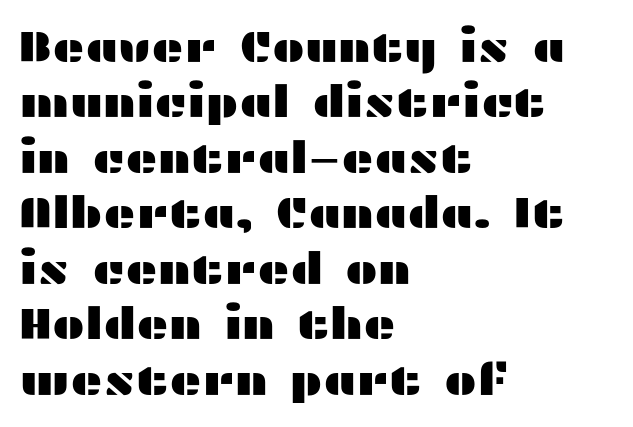
The image shows 44 px wide sans-serif type, upright; set left-aligned, normal line spacing (1.26x), normal letter spacing, not underlined; medium stroke contrast and a medium x-height.
